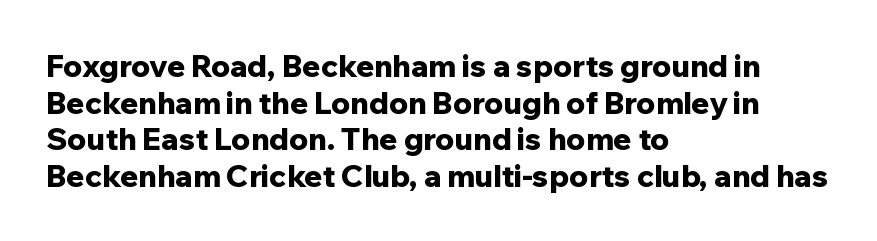
Varying glyph widths throughout — classic text-font behaviour. A classic flush-left, rag-right setting is used for this passage. You could call the tracking neutral — neither tight nor loose. The passage shown is not underscored anywhere.
